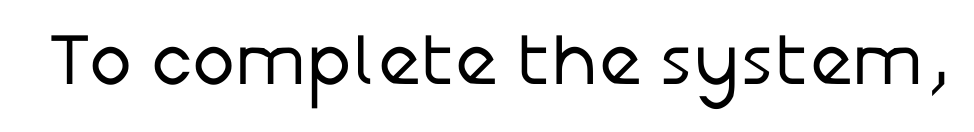
The image shows 73 px regular-weight sans-serif type, upright; set normal letter spacing, not underlined; low stroke contrast and a medium x-height.
